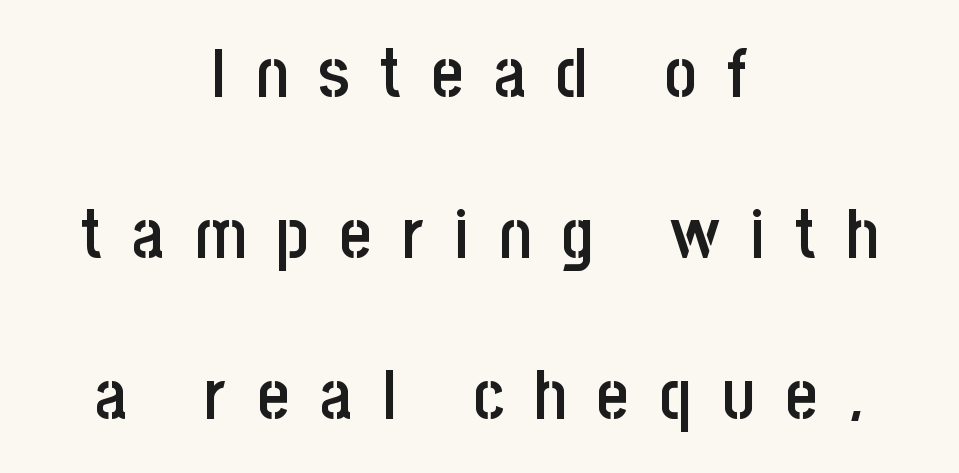
The image shows 69 px semibold, condensed sans-serif type, upright; set centered, loose line spacing (2.33x), unusually wide letter spacing (+0.44 em), not underlined; low stroke contrast and a large x-height.
